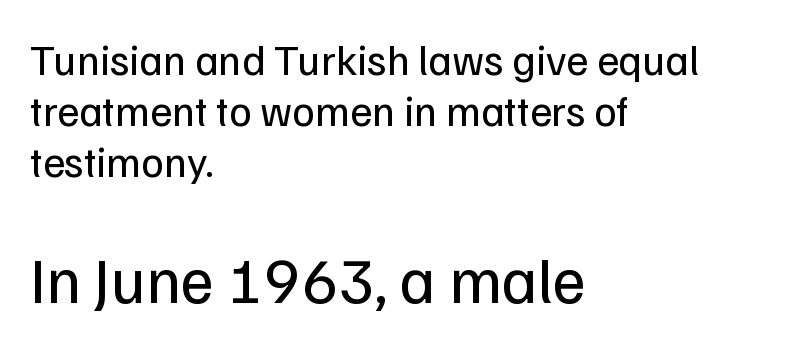
No letter is thick-stroked: the sample isn't bold. The designer went with a sans here, leaving each stem footless. The lower block of text is set noticeably larger than the block above it. If you drew a line through each stem, it would be perfectly vertical. Words float on clear page, feet unadorned. Each letter keeps its own natural width here, so spacing adapts to shape.
